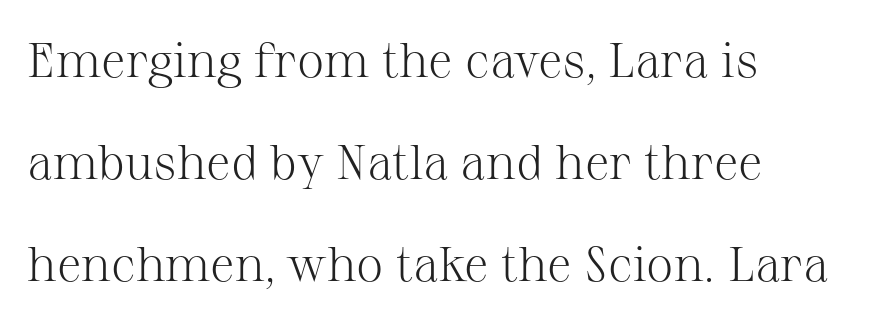
This is roman type, the default non-slanted kind. The specimen omits any rule beneath the text block's lines. Vertical spacing — loose. Classification — serif.
